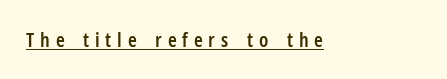
The image shows 20 px text type, upright; set unusually wide letter spacing (+0.29 em), underlined.
